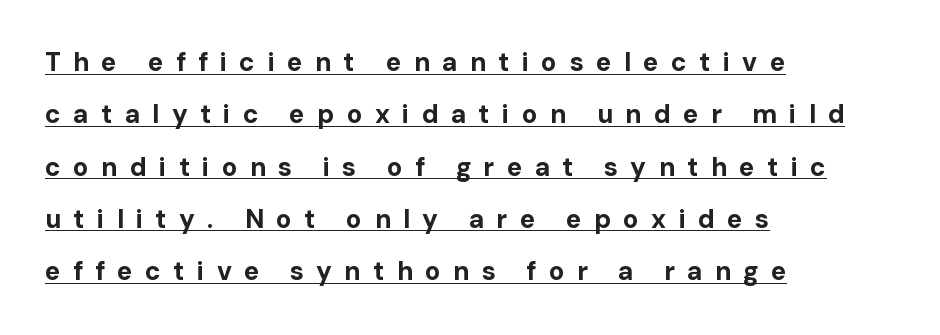
{"italic": "no", "bold": "yes", "underline": "yes", "align": "left", "line_spacing": "loose", "line_spacing_ratio": 2.01, "letter_spacing": "wide", "letter_spacing_em": 0.47, "glyph_px": 26}
